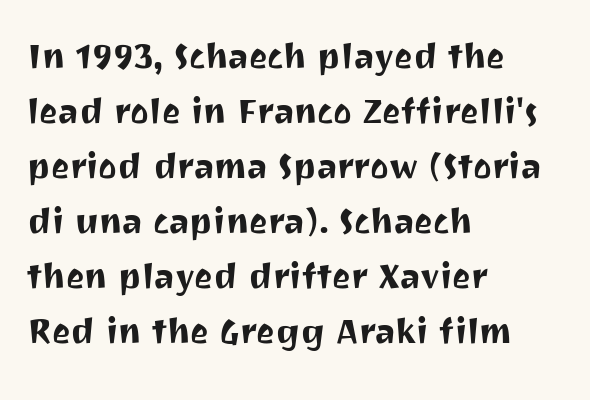
Q: Is the text italic (slanted)? A: No, it is upright.
Q: Is the typeface a serif or a sans-serif typeface? A: Sans-serif.
Q: Is the text underlined? A: No.
Q: How is the paragraph aligned? A: Left-aligned.
Q: Is the spacing between letters normal or unusually wide? A: Normal.
Q: Is the spacing between lines tight, normal or loose? A: Normal.
Q: Width (condensed, normal, or wide)? A: Normal.
Q: Stroke contrast? A: Medium.
Q: x-height? A: Medium.
Q: Monospaced? A: No.
